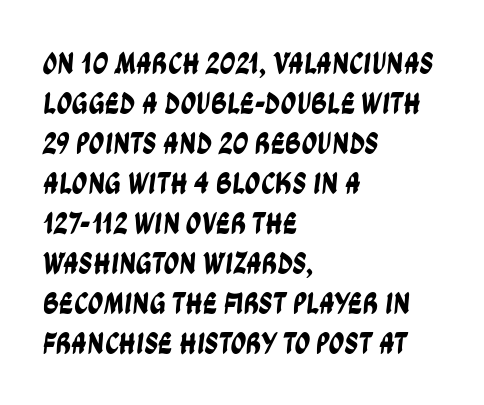
Decoration check: the copy has no underline. Honestly, the row spacing looks completely unremarkable. In terms of letterspacing, this is plain default setting. This rendering employs a face without finishing strokes, i.e., a sans-serif.
